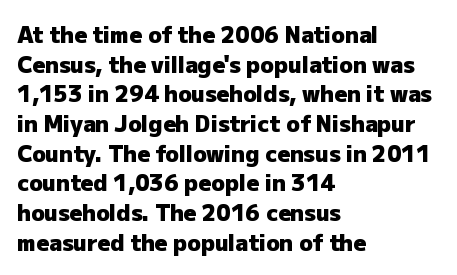
Q: Is the text bold? A: Yes.
Q: Is the text italic (slanted)? A: No, it is upright.
Q: Is the text underlined? A: No.
Q: How is the paragraph aligned? A: Left-aligned.
Q: Is the spacing between letters normal or unusually wide? A: Normal.
Q: Is the spacing between lines tight, normal or loose? A: Normal.
